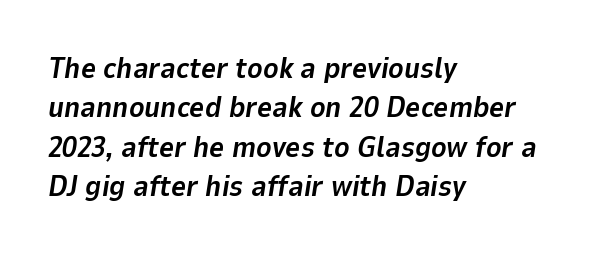
The image shows 29 px bold type, italic (leaning right); set left-aligned, normal line spacing (1.36x), normal letter spacing, not underlined; low stroke contrast and a medium x-height.
